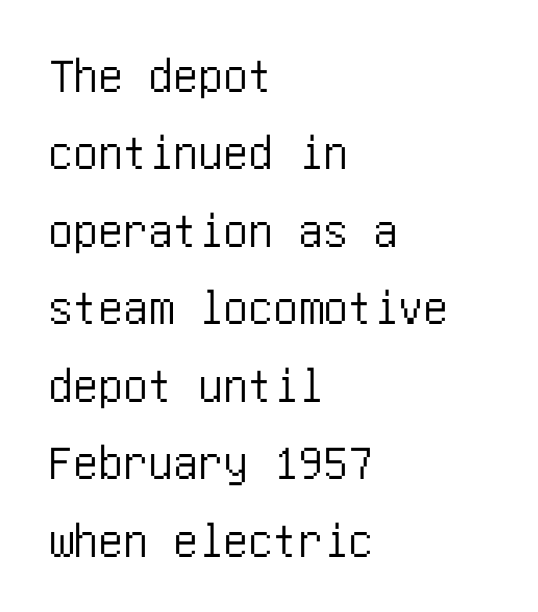
{"serif": "no", "italic": "no", "width": "condensed", "stroke_contrast": "low", "x_height": "large", "underline": "no", "align": "left", "line_spacing": "normal", "line_spacing_ratio": 1.55, "letter_spacing": "normal", "letter_spacing_em": 0.0, "glyph_px": 50}
